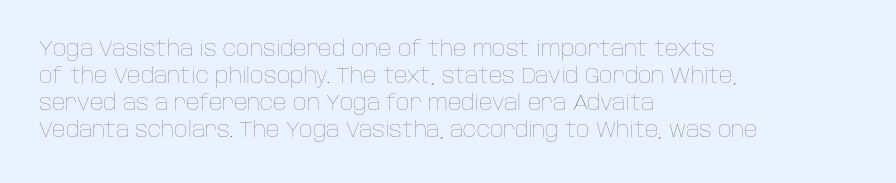
The passage shown is not underscored anywhere. Summary of vertical rhythm: regular, with standard interline spacing. The rag falls on the right side of this text block. Notice how the stems are strictly vertical — no italics here. Vertical stems look standard width or narrower in stroke.
